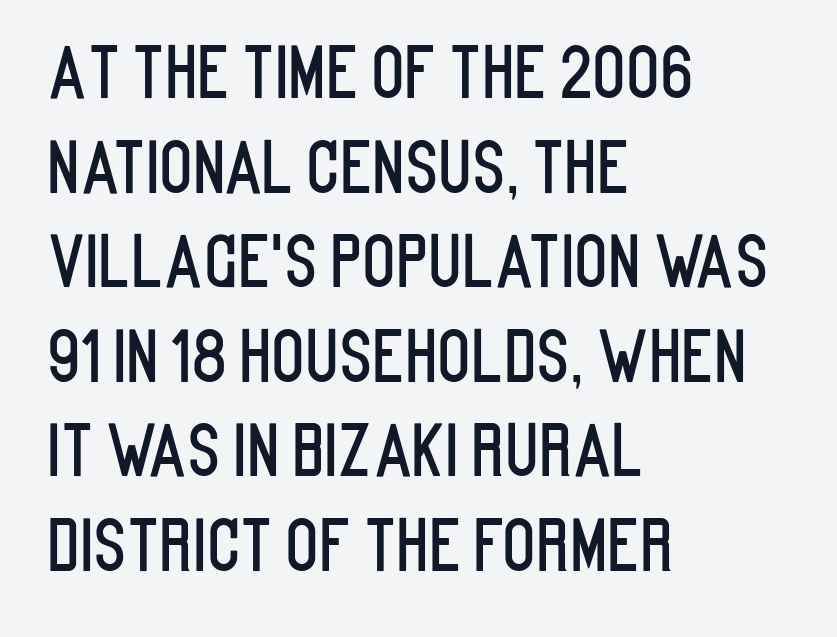
Q: Is the text italic (slanted)? A: No, it is upright.
Q: Is the typeface a serif or a sans-serif typeface? A: Sans-serif.
Q: Is the text underlined? A: No.
Q: How is the paragraph aligned? A: Left-aligned.
Q: Is the spacing between letters normal or unusually wide? A: Normal.
Q: Is the spacing between lines tight, normal or loose? A: Normal.
Q: Width (condensed, normal, or wide)? A: Condensed.
Q: Stroke contrast? A: Low.
Q: x-height? A: Large.
Q: Monospaced? A: No.
